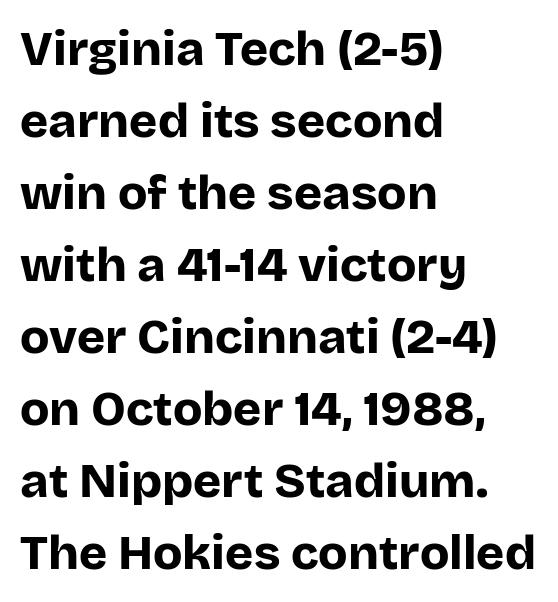
Q: Is the text bold? A: Yes.
Q: Is the text italic (slanted)? A: No, it is upright.
Q: Is the typeface a serif or a sans-serif typeface? A: Sans-serif.
Q: Is the text underlined? A: No.
Q: How is the paragraph aligned? A: Left-aligned.
Q: Is the spacing between letters normal or unusually wide? A: Normal.
Q: Is the spacing between lines tight, normal or loose? A: Normal.
Q: Width (condensed, normal, or wide)? A: Normal.
Q: Stroke contrast? A: Low.
Q: x-height? A: Large.
Q: Monospaced? A: No.
